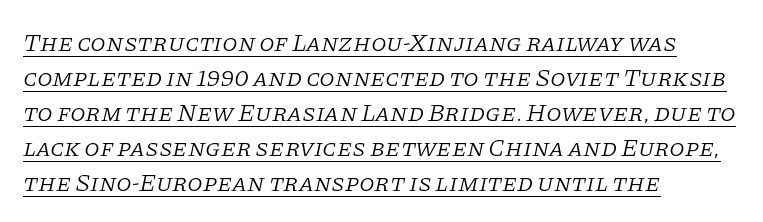
The image shows 25 px text type, italic (leaning right); set left-aligned, normal line spacing (1.4x), normal letter spacing, underlined.
